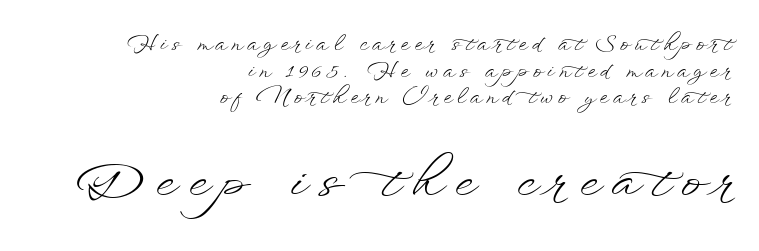
{"bold": "no", "weight": "light", "width": "wide", "stroke_contrast": "low", "x_height": "small", "monospaced": "no", "underline": "no", "align": "right", "line_spacing": "normal", "line_spacing_ratio": 1.33, "letter_spacing": "wide", "letter_spacing_em": 0.25, "larger_block": "second", "size_ratio": 2.45, "glyph_px": 49}
